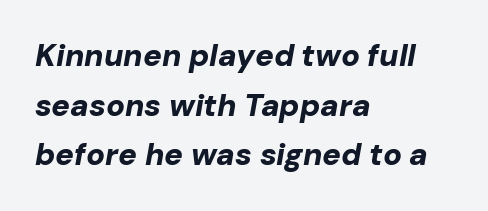
Q: Is the text bold? A: Yes.
Q: Is the text italic (slanted)? A: Yes, it leans right by about 10 degrees.
Q: Is the text underlined? A: No.
Q: How is the paragraph aligned? A: Left-aligned.
Q: Is the spacing between letters normal or unusually wide? A: Normal.
Q: Is the spacing between lines tight, normal or loose? A: Normal.
Q: Width (condensed, normal, or wide)? A: Normal.
Q: Stroke contrast? A: Low.
Q: x-height? A: Medium.
Q: Monospaced? A: No.
